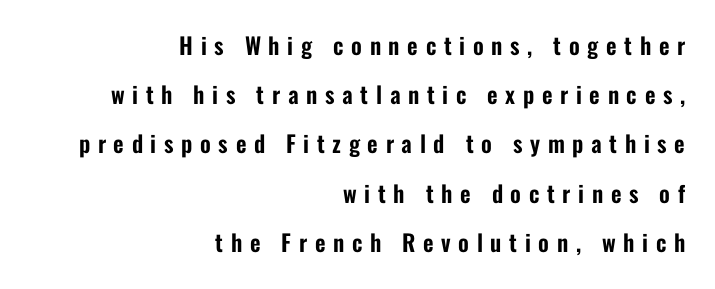
{"italic": "no", "underline": "no", "align": "right", "line_spacing": "loose", "line_spacing_ratio": 2.14, "letter_spacing": "wide", "letter_spacing_em": 0.33, "glyph_px": 23}
